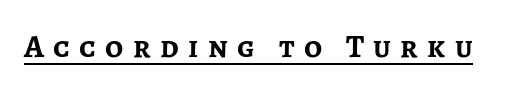
Notice how the stems are strictly vertical — no italics here. Are there feet on the stems? There aren't — it's a sans. Look at the tracking — it's clearly loosened, letters drifting apart. Its strokes are broad and dark, the hallmark of bold type.
